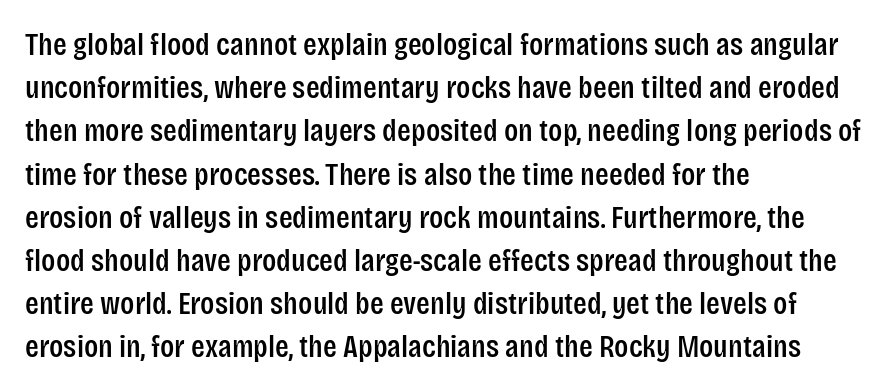
{"serif": "no", "italic": "no", "width": "condensed", "stroke_contrast": "low", "x_height": "large", "monospaced": "no", "underline": "no", "align": "left", "line_spacing": "normal", "line_spacing_ratio": 1.35, "letter_spacing": "normal", "letter_spacing_em": 0.0, "glyph_px": 32}
